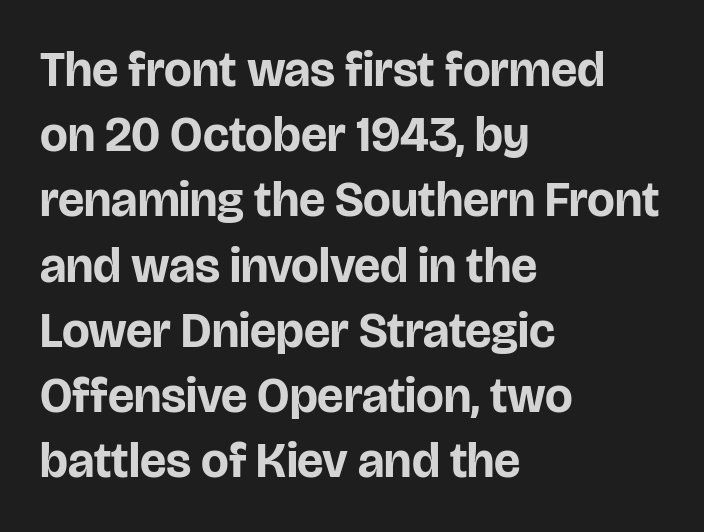
The image shows 49 px bold sans-serif type, upright; set left-aligned, normal line spacing (1.33x), normal letter spacing, not underlined; low stroke contrast and a large x-height.
